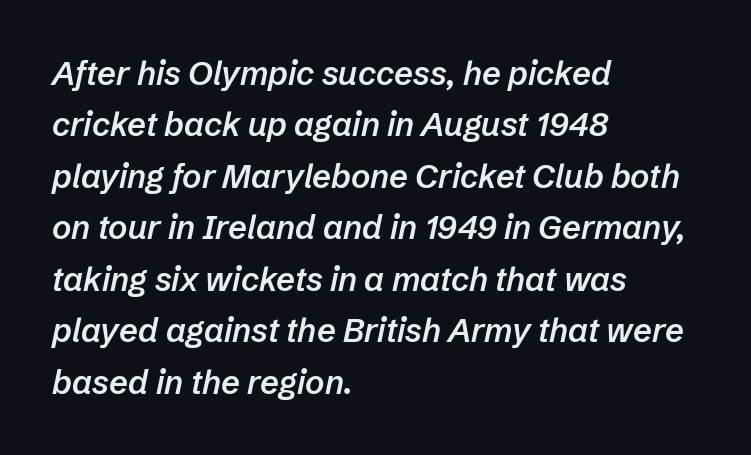
Q: Is the text bold? A: Semi-bold.
Q: Is the text italic (slanted)? A: Yes, it leans right by about 12 degrees.
Q: Is the text underlined? A: No.
Q: How is the paragraph aligned? A: Left-aligned.
Q: Is the spacing between letters normal or unusually wide? A: Normal.
Q: Is the spacing between lines tight, normal or loose? A: Normal.
Q: Width (condensed, normal, or wide)? A: Normal.
Q: Stroke contrast? A: Low.
Q: x-height? A: Medium.
Q: Monospaced? A: No.
